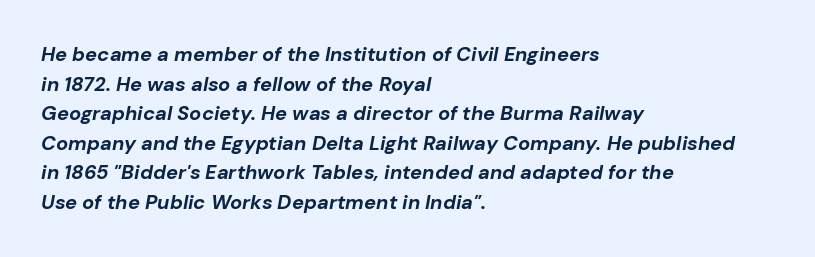
The setting favours the left margin, as ordinary paragraphs usually do. Emphasis by weight is at full strength: bold. Is the letter spacing exaggerated? No — it looks like the ordinary default. The text carries the slant typical of an italic or oblique font. Notice how descenders clear the ascenders below comfortably — that's standard leading. Check under the words: just untouched page.
